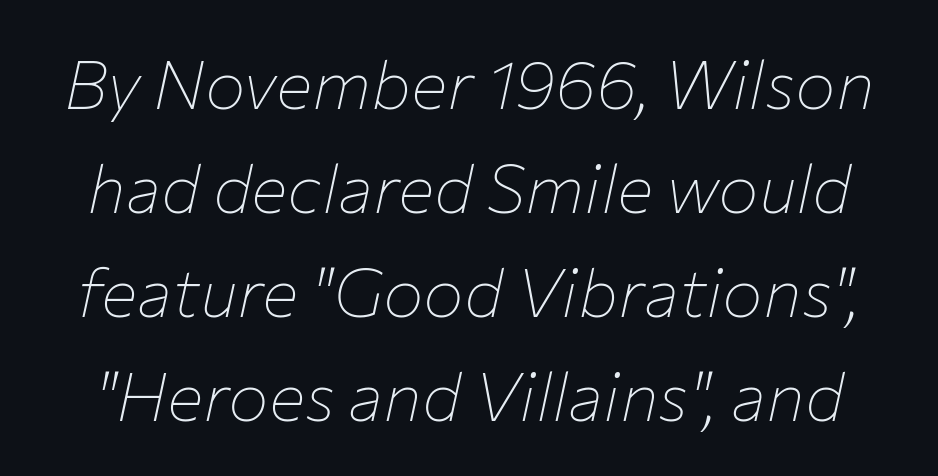
The image shows 68 px thin type, italic (leaning right); set normal line spacing (1.53x), normal letter spacing, not underlined; low stroke contrast and a medium x-height.
